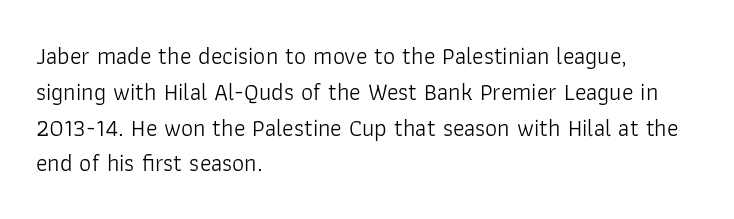
{"italic": "no", "bold": "no", "underline": "no", "align": "left", "line_spacing": "normal", "line_spacing_ratio": 1.49, "letter_spacing": "normal", "letter_spacing_em": 0.0, "glyph_px": 24}
